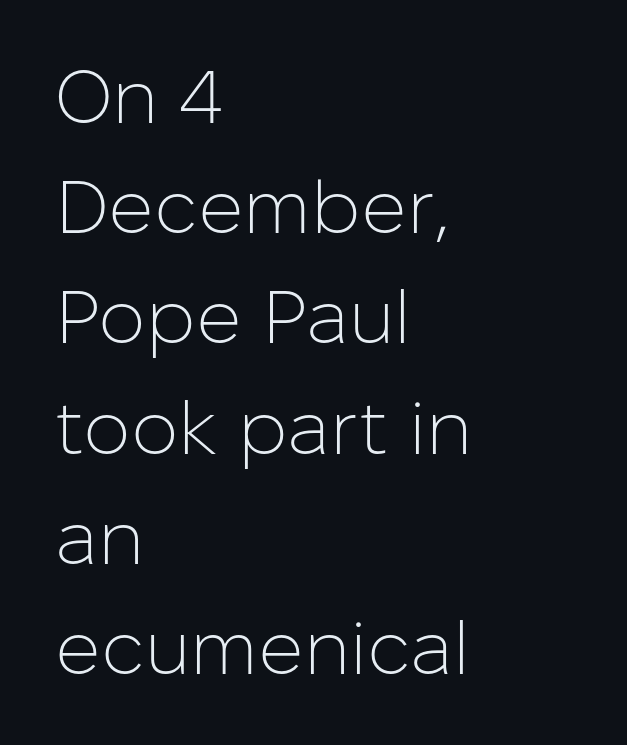
Notice how descenders clear the ascenders below comfortably — that's standard leading. Horizontal alignment here is leftward, the default for most running prose. The horizontal fit of the characters is conventional and even. Nothing sits at the stroke ends, so this counts as sans-serif. The strip under each line holds only bare page. This is roman type, the default non-slanted kind.
